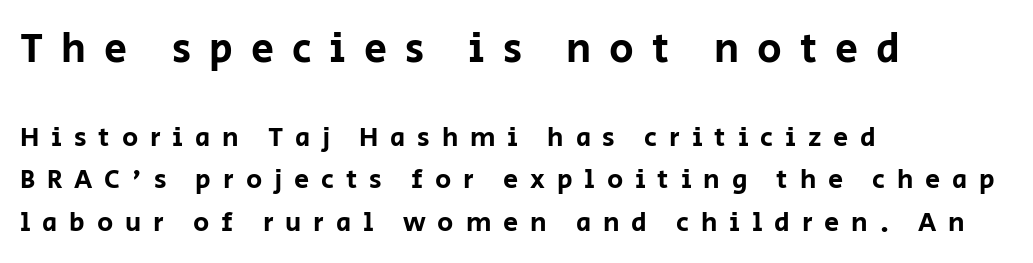
This sample has the flowing, uneven cadence of proportional lettering. Anything drawn beneath the words? Only blank space. Spacing between characters has been opened up far beyond the box default. This block has exactly the height ordinary leading produces. Whoever set this made the first block the dominant, larger element.
